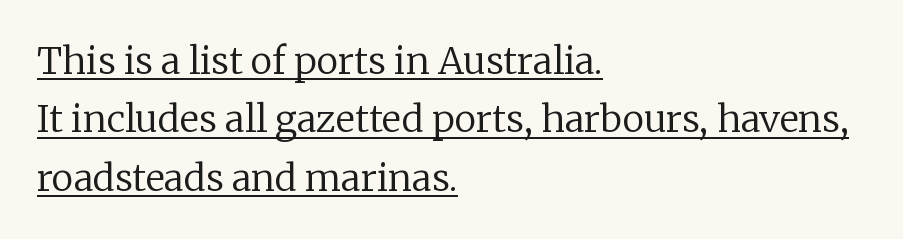
The image shows 37 px regular-weight serif type, upright; set left-aligned, normal line spacing (1.58x), normal letter spacing, underlined; low stroke contrast and a medium x-height.
